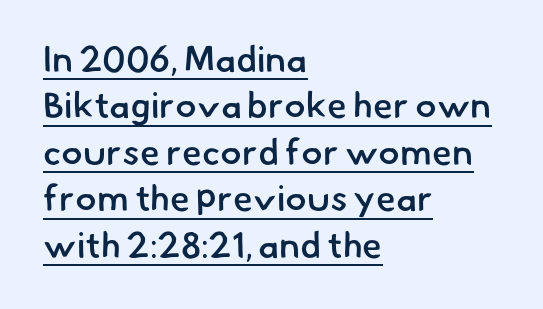
Q: Is the text bold? A: Semi-bold.
Q: Is the typeface a serif or a sans-serif typeface? A: Sans-serif.
Q: Is the text underlined? A: Yes.
Q: How is the paragraph aligned? A: Left-aligned.
Q: Is the spacing between letters normal or unusually wide? A: Normal.
Q: Is the spacing between lines tight, normal or loose? A: Normal.
Q: Width (condensed, normal, or wide)? A: Normal.
Q: Stroke contrast? A: Low.
Q: x-height? A: Small.
Q: Monospaced? A: No.
